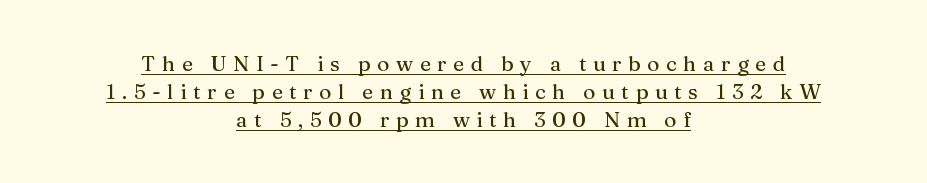
In designer terms, the underline attribute is active on this setting. Rendered with straight, roman letterforms. The lines sit at an ordinary, default distance from one another. This sample is center-justified, so both line endings float freely.
